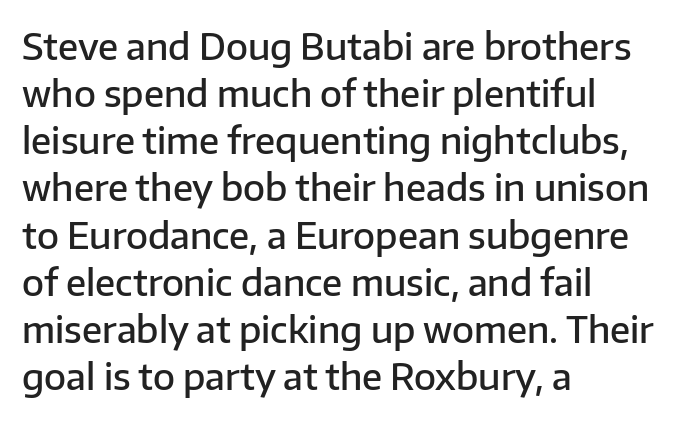
{"serif": "no", "italic": "no", "bold": "semi", "weight": "semibold", "width": "normal", "stroke_contrast": "low", "x_height": "medium", "monospaced": "no", "underline": "no", "align": "left", "line_spacing": "normal", "line_spacing_ratio": 1.31, "letter_spacing": "normal", "letter_spacing_em": 0.0, "glyph_px": 36}
